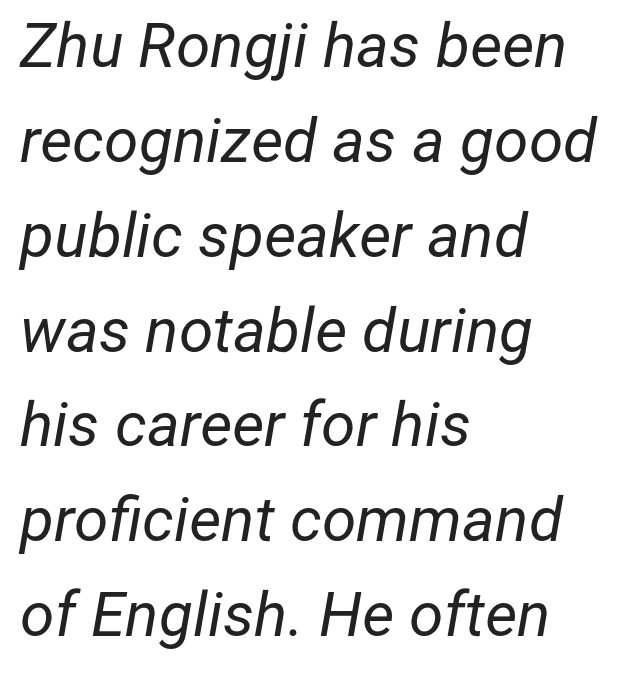
This reads as an unemphasized weight, regular at the heaviest. Summary of vertical rhythm: regular, with standard interline spacing. These lines keep a tight, regular rhythm from letter to letter. The lines are quadded left. Slanted lettering throughout.
